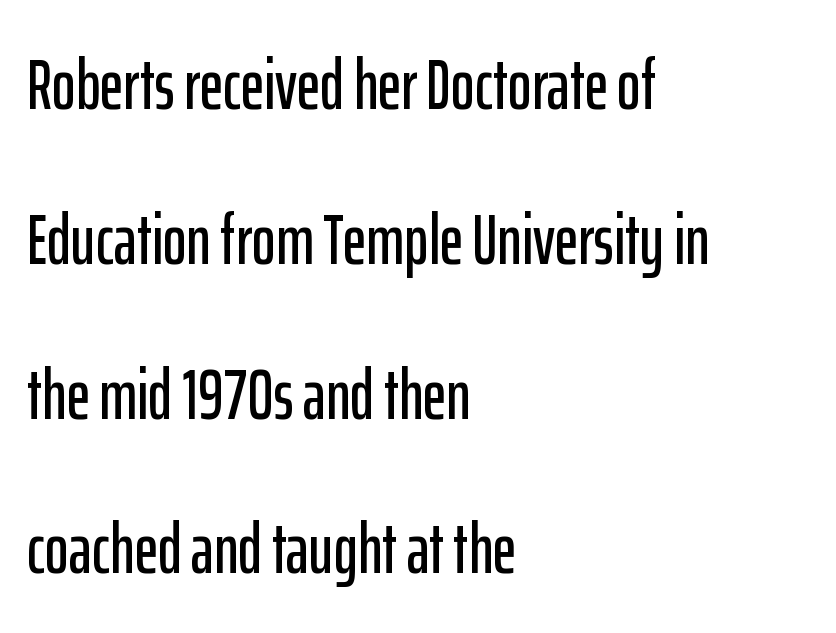
Q: Is the text italic (slanted)? A: No, it is upright.
Q: Is the typeface a serif or a sans-serif typeface? A: Sans-serif.
Q: Is the text underlined? A: No.
Q: How is the paragraph aligned? A: Left-aligned.
Q: Is the spacing between letters normal or unusually wide? A: Normal.
Q: Is the spacing between lines tight, normal or loose? A: Loose.
Q: Width (condensed, normal, or wide)? A: Condensed.
Q: Stroke contrast? A: Low.
Q: x-height? A: Medium.
Q: Monospaced? A: No.
